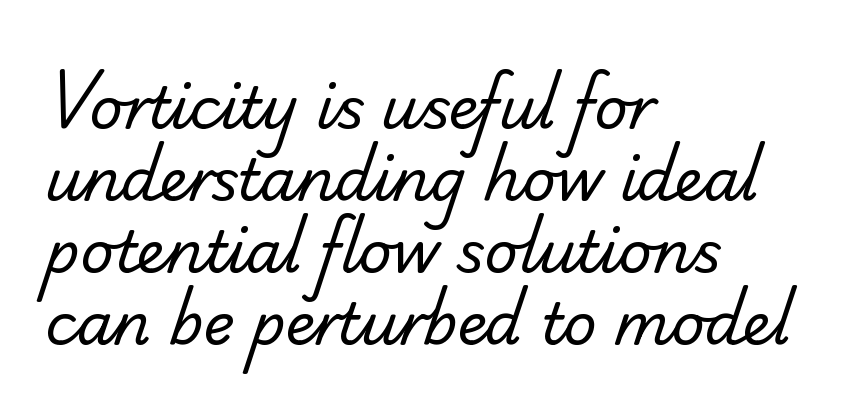
{"serif": "no", "bold": "no", "weight": "regular", "width": "normal", "stroke_contrast": "low", "x_height": "small", "monospaced": "no", "underline": "no", "align": "left", "line_spacing_ratio": 1.24, "letter_spacing": "normal", "letter_spacing_em": 0.0, "glyph_px": 58}
